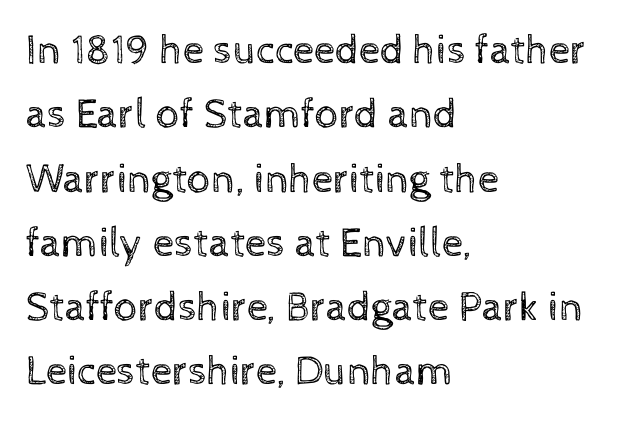
{"italic": "no", "bold": "no", "weight": "regular", "width": "normal", "x_height": "medium", "monospaced": "no", "underline": "no", "align": "left", "line_spacing": "normal", "line_spacing_ratio": 1.53, "letter_spacing": "normal", "letter_spacing_em": 0.0, "glyph_px": 42}
